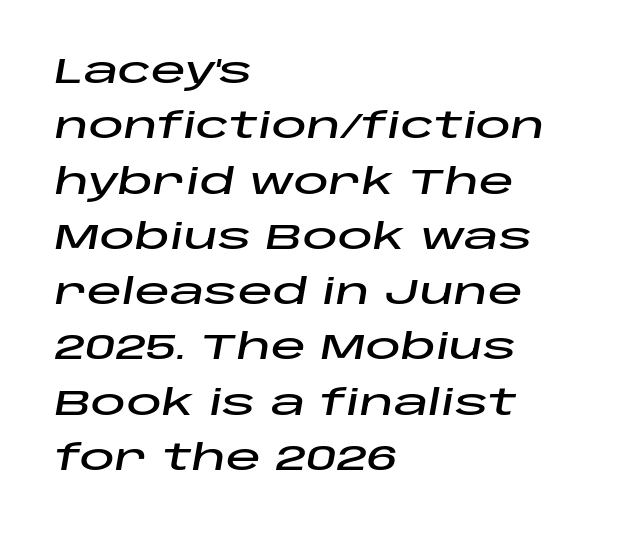
{"italic": "yes", "lean": "right", "slant_degrees": 10, "width": "wide", "stroke_contrast": "low", "x_height": "large", "monospaced": "no", "underline": "no", "align": "left", "line_spacing": "normal", "line_spacing_ratio": 1.58, "letter_spacing": "normal", "letter_spacing_em": 0.0, "glyph_px": 35}
